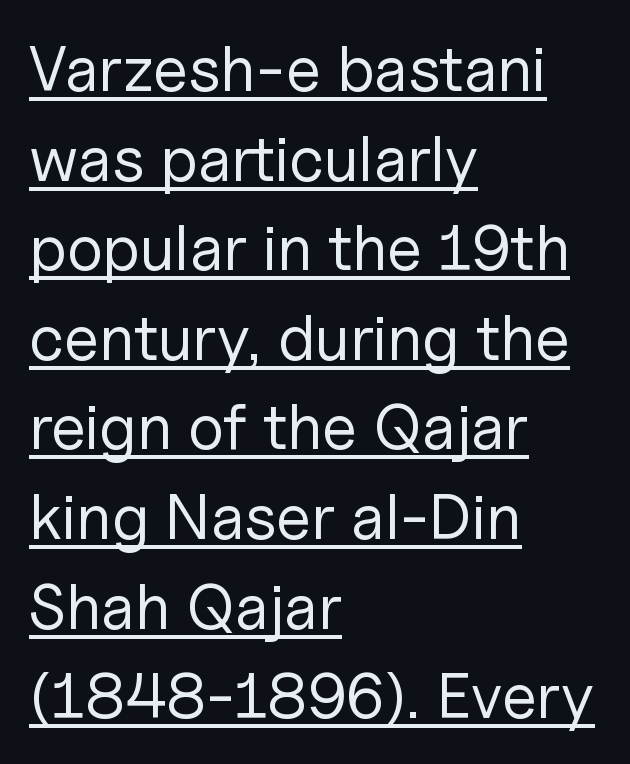
Leading: standard. Inter-character spacing is left at the font's built-in metrics. Type style note: lacks serifs. Is this a fixed-width face? No — the glyphs have proportional, varying widths. The cut favours lightness, reaching ordinary text weight at its darkest. If you drew a ruler down the left edge, every line would touch it.
